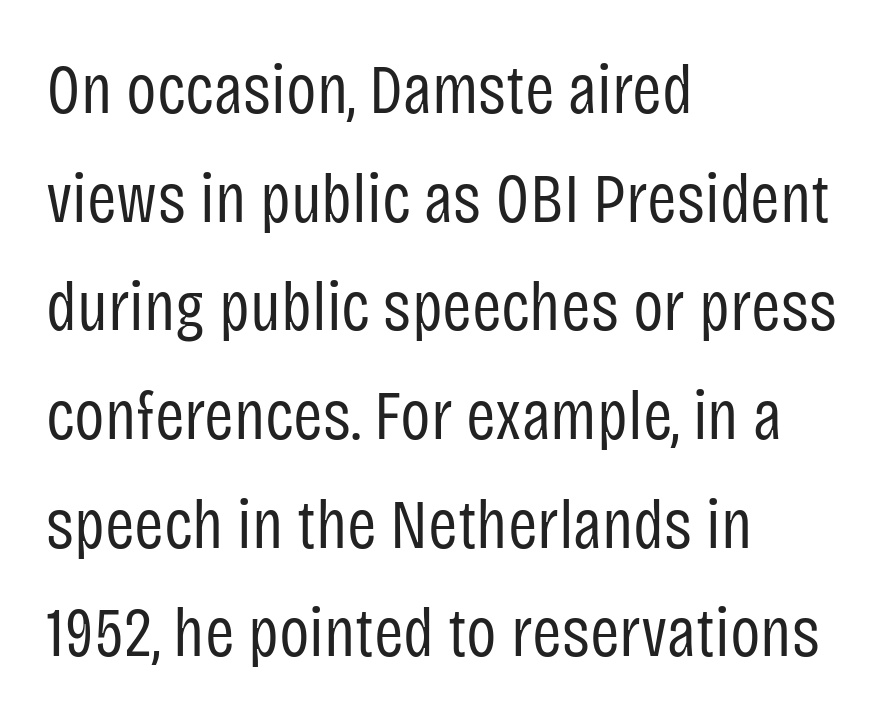
A student would call this left alignment; a typographer would say flush left, rag right. When letters stand straight like this, we call the style roman or upright. The passage shown is not bold in any degree. Varying glyph widths throughout — classic text-font behaviour. Plain, unruled lines of type.
